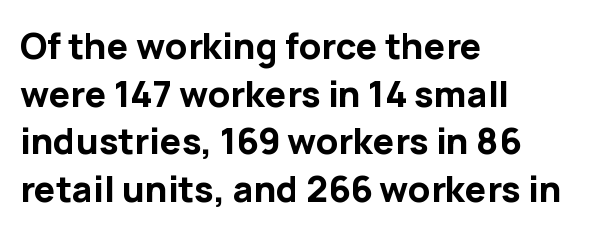
{"serif": "no", "italic": "no", "bold": "yes", "weight": "bold", "width": "normal", "stroke_contrast": "low", "x_height": "medium", "monospaced": "no", "underline": "no", "align": "left", "line_spacing": "normal", "line_spacing_ratio": 1.32, "letter_spacing": "normal", "letter_spacing_em": 0.0, "glyph_px": 36}
